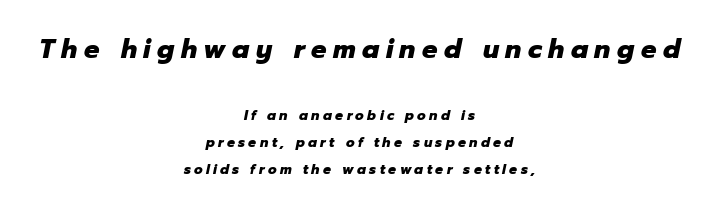
{"italic": "yes", "lean": "right", "slant_degrees": 12, "bold": "yes", "underline": "no", "align": "center", "line_spacing": "loose", "line_spacing_ratio": 1.93, "letter_spacing": "wide", "letter_spacing_em": 0.24, "larger_block": "first", "size_ratio": 1.93, "glyph_px": 27}
